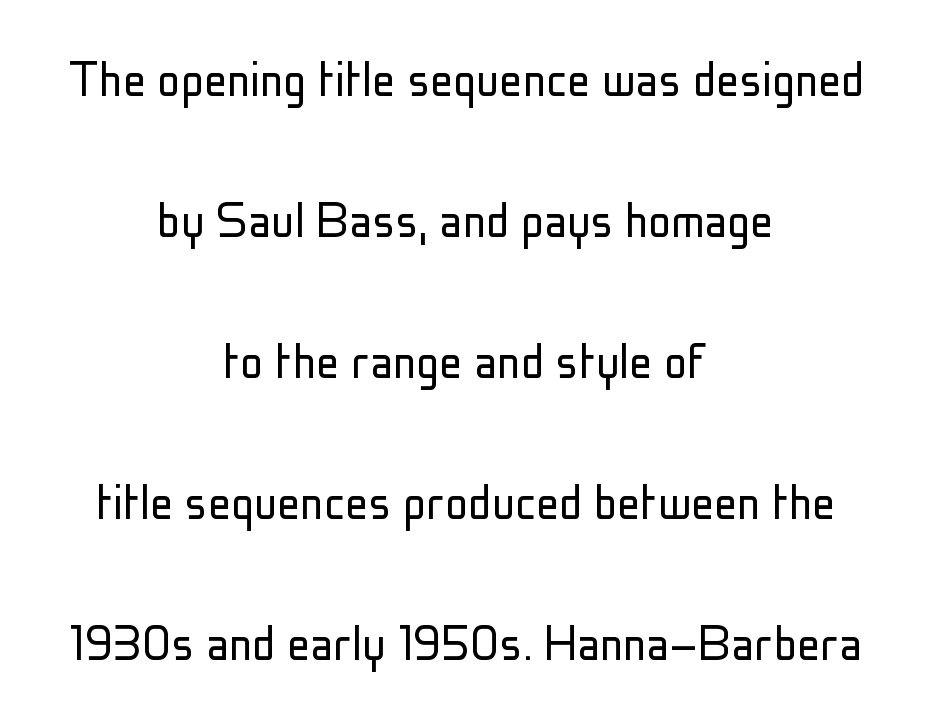
Summary of weight: not heavy and not bold. Examine the stroke ends and you'll find no serifs. Here the designer chose a conventional face with non-uniform glyph widths. These lines keep a tight, regular rhythm from letter to letter. Notice how the passage keeps no hard edge, just a central spine. The baseline area is clear.
